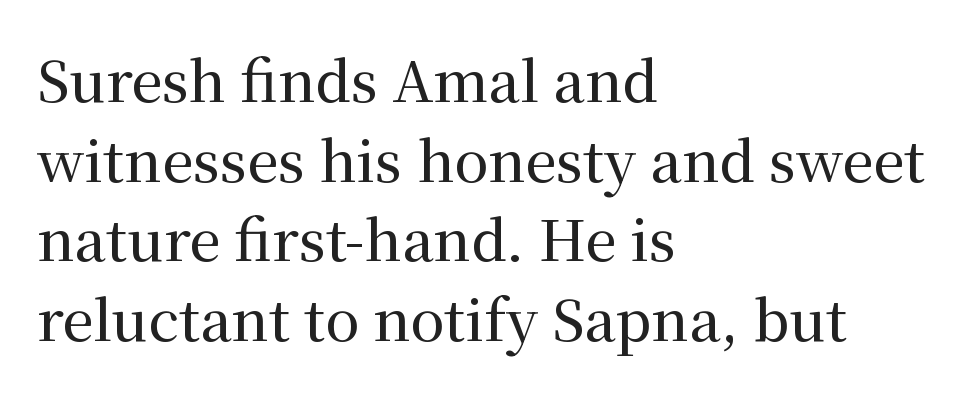
The image shows 56 px serif type, upright; set left-aligned, normal line spacing (1.42x), normal letter spacing, not underlined; medium stroke contrast and a medium x-height.
